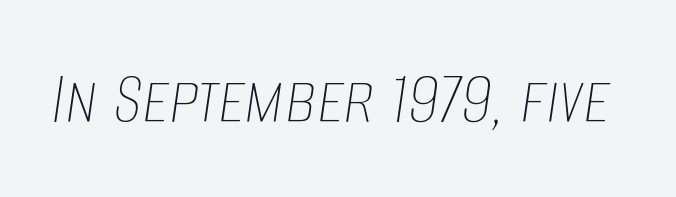
{"italic": "yes", "lean": "right", "slant_degrees": 8, "bold": "no", "weight": "thin", "width": "condensed", "stroke_contrast": "low", "x_height": "large", "monospaced": "no", "underline": "no", "letter_spacing": "normal", "letter_spacing_em": 0.0, "glyph_px": 78}
